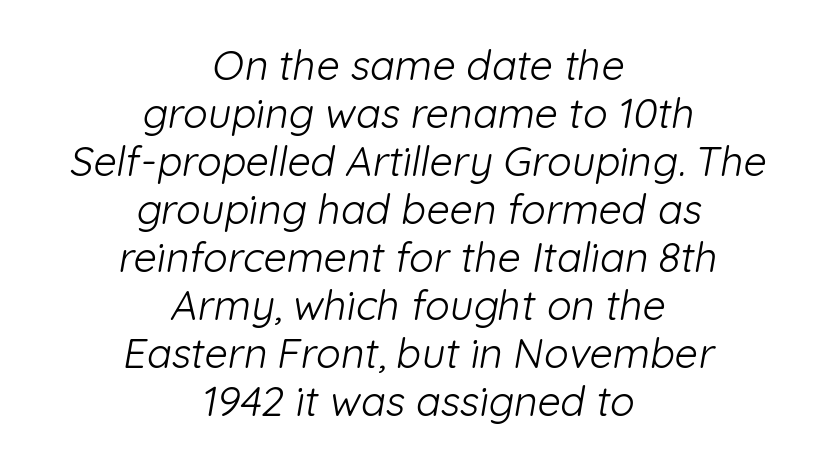
The image shows 41 px light sans-serif type; set centered, line spacing 1.17x, normal letter spacing, not underlined; low stroke contrast and a medium x-height.
